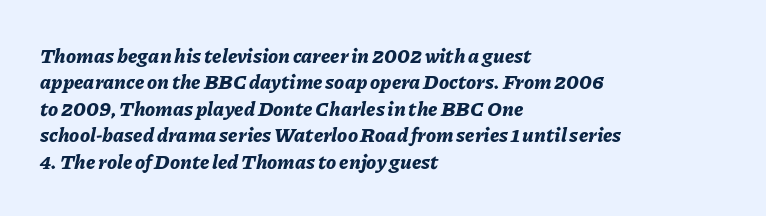
Q: Is the text bold? A: Yes.
Q: Is the text italic (slanted)? A: Yes, it leans right by about 11 degrees.
Q: Is the text underlined? A: No.
Q: How is the paragraph aligned? A: Left-aligned.
Q: Is the spacing between letters normal or unusually wide? A: Normal.
Q: Is the spacing between lines tight, normal or loose? A: Normal.
